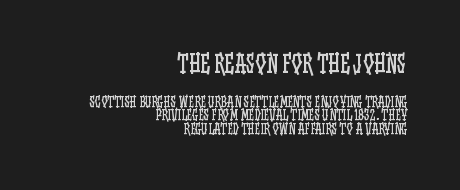
{"italic": "no", "bold": "no", "underline": "no", "align": "right", "line_spacing": "tight", "line_spacing_ratio": 0.95, "letter_spacing": "normal", "letter_spacing_em": 0.0, "larger_block": "first", "size_ratio": 1.71, "glyph_px": 24}
